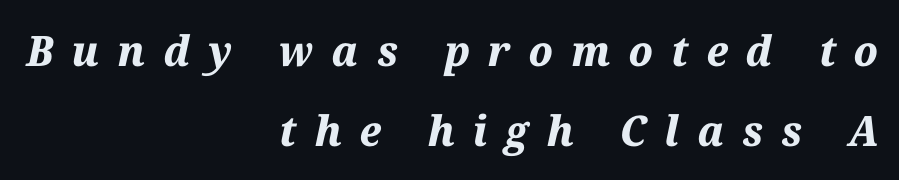
Students, this is bold: see how much ink each stroke carries. The passage shown is typed in a proportional face where columns would drift. Where is the straight margin? On the right. Descenders hang freely into open space. Slanted lettering throughout. Widely set lines give the paragraph a tall, airy silhouette.
